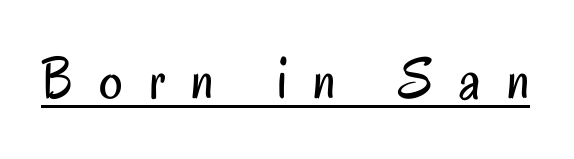
{"serif": "no", "italic": "no", "bold": "no", "weight": "regular", "width": "condensed", "stroke_contrast": "low", "x_height": "small", "monospaced": "no", "underline": "yes", "letter_spacing": "wide", "letter_spacing_em": 0.44, "glyph_px": 59}
